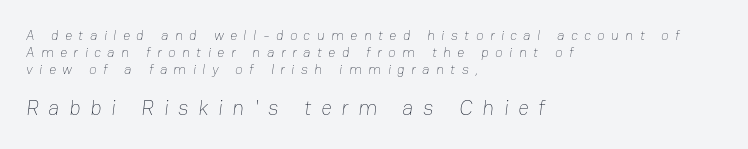
{"bold": "no", "underline": "no", "align": "left", "line_spacing_ratio": 1.23, "letter_spacing": "wide", "letter_spacing_em": 0.46, "larger_block": "second", "size_ratio": 1.5, "glyph_px": 21}
